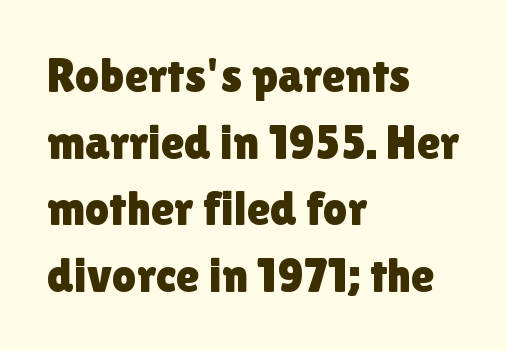
Q: Is the text italic (slanted)? A: No, it is upright.
Q: Is the typeface a serif or a sans-serif typeface? A: Sans-serif.
Q: Is the text underlined? A: No.
Q: How is the paragraph aligned? A: Left-aligned.
Q: Is the spacing between letters normal or unusually wide? A: Normal.
Q: Is the spacing between lines tight, normal or loose? A: Normal.
Q: Width (condensed, normal, or wide)? A: Normal.
Q: x-height? A: Medium.
Q: Monospaced? A: No.
